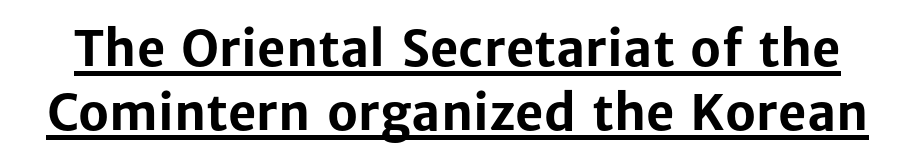
Q: Is the text bold? A: Yes.
Q: Is the text italic (slanted)? A: No, it is upright.
Q: Is the typeface a serif or a sans-serif typeface? A: Sans-serif.
Q: Is the text underlined? A: Yes.
Q: Is the spacing between letters normal or unusually wide? A: Normal.
Q: Is the spacing between lines tight, normal or loose? A: Normal.
Q: Width (condensed, normal, or wide)? A: Normal.
Q: Stroke contrast? A: Low.
Q: x-height? A: Medium.
Q: Monospaced? A: No.
